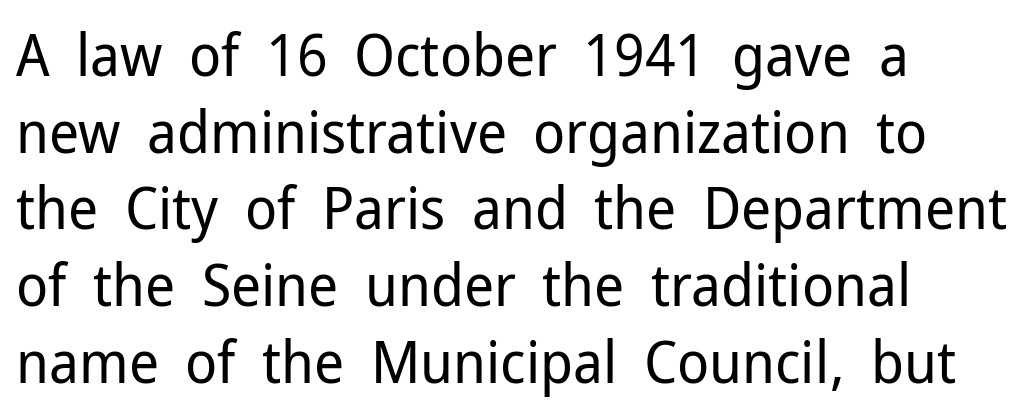
The image shows 59 px regular-weight sans-serif type, upright; set left-aligned, normal line spacing (1.3x), normal letter spacing, not underlined; low stroke contrast and a medium x-height.
